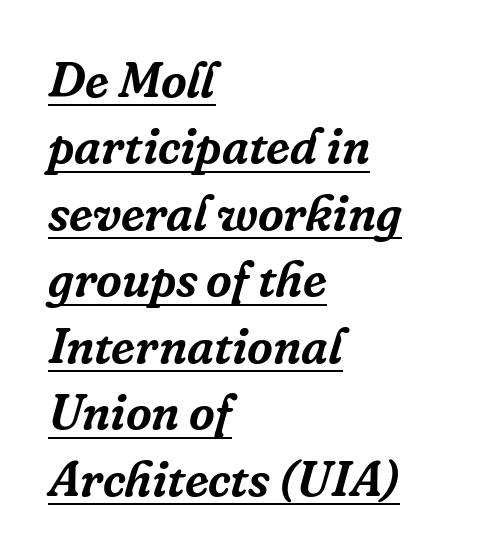
{"serif": "yes", "italic": "yes", "lean": "right", "slant_degrees": 16, "width": "normal", "stroke_contrast": "low", "x_height": "medium", "monospaced": "no", "underline": "yes", "align": "left", "line_spacing": "normal", "line_spacing_ratio": 1.33, "letter_spacing": "normal", "letter_spacing_em": 0.0, "glyph_px": 50}
